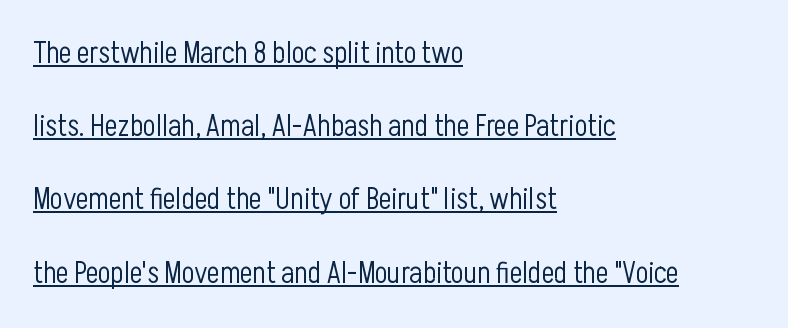
{"serif": "no", "italic": "no", "bold": "no", "weight": "light", "width": "condensed", "stroke_contrast": "low", "x_height": "medium", "monospaced": "no", "underline": "yes", "align": "left", "line_spacing": "loose", "line_spacing_ratio": 2.44, "letter_spacing": "normal", "letter_spacing_em": 0.0, "glyph_px": 30}
